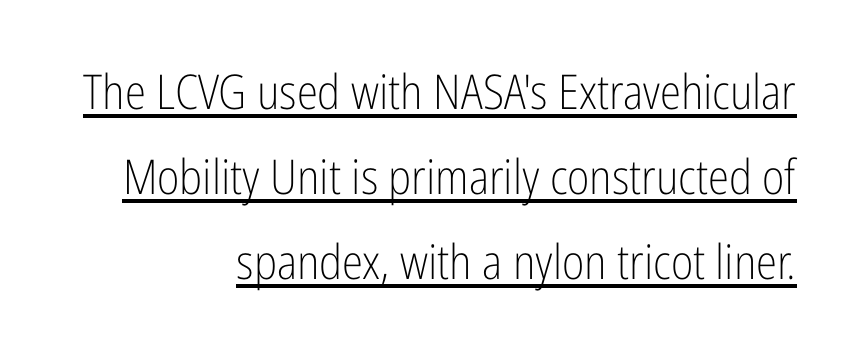
{"serif": "no", "italic": "no", "bold": "no", "weight": "light", "width": "condensed", "stroke_contrast": "low", "x_height": "medium", "monospaced": "no", "underline": "yes", "align": "right", "line_spacing_ratio": 1.77, "letter_spacing": "normal", "letter_spacing_em": 0.0, "glyph_px": 48}
